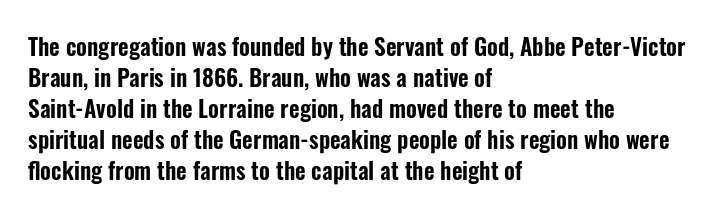
The designer left line spacing at the default. Glance below the letters and you will spot only blank space. The letters sit at their default tracking, neither squeezed nor spread. If you drew a line through each stem, it would be perfectly vertical. The compositor pushed each line to the left boundary.
